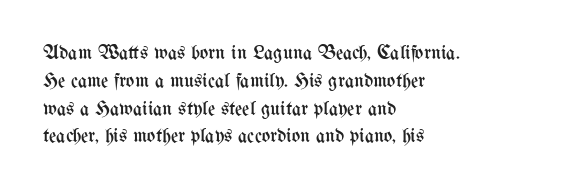
The image shows 20 px text type, upright; set left-aligned, normal line spacing (1.39x), normal letter spacing, not underlined.
